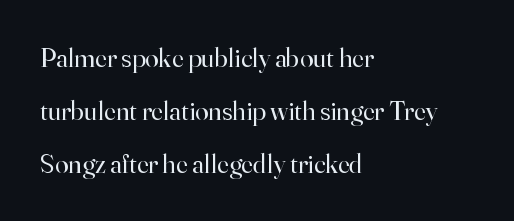
The rendering uses a large line-height, opening up the rows. Anything drawn beneath the words? Only blank space. Line beginnings align vertically; line endings do not. Every character sits straight up, as roman type does. No letter is thick-stroked: the sample isn't bold.
